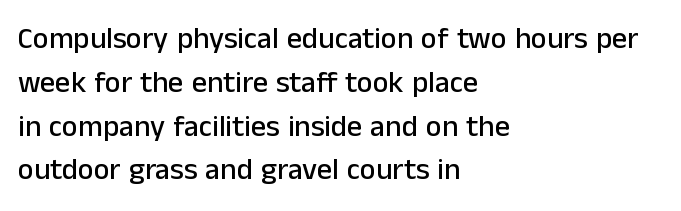
Q: Is the text italic (slanted)? A: No, it is upright.
Q: Is the typeface a serif or a sans-serif typeface? A: Sans-serif.
Q: Is the text underlined? A: No.
Q: How is the paragraph aligned? A: Left-aligned.
Q: Is the spacing between letters normal or unusually wide? A: Normal.
Q: Is the spacing between lines tight, normal or loose? A: Normal.
Q: Width (condensed, normal, or wide)? A: Normal.
Q: Stroke contrast? A: Low.
Q: x-height? A: Medium.
Q: Monospaced? A: No.
